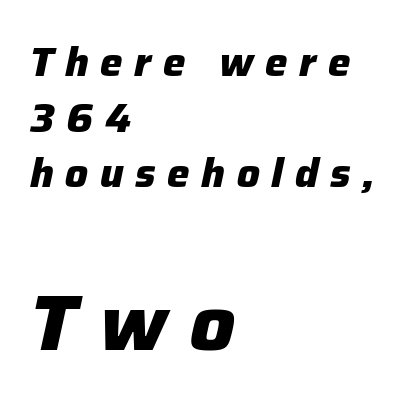
Q: Is the text bold? A: Yes.
Q: Is the text italic (slanted)? A: Yes, it leans right by about 12 degrees.
Q: Is the text underlined? A: No.
Q: How is the paragraph aligned? A: Left-aligned.
Q: Is the spacing between letters normal or unusually wide? A: Unusually wide.
Q: Is the spacing between lines tight, normal or loose? A: Normal.
Q: Which block of text is set in a larger size, the first (top) or the second (bottom)? A: The second (bottom) one.
Q: Width (condensed, normal, or wide)? A: Normal.
Q: Stroke contrast? A: Low.
Q: x-height? A: Medium.
Q: Monospaced? A: No.
